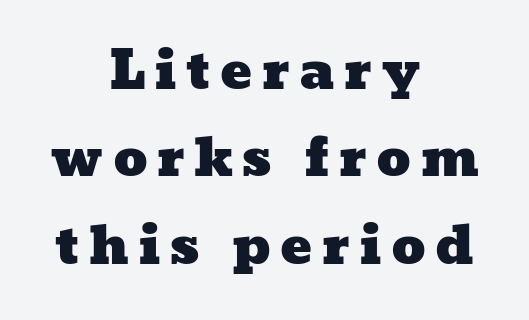
Q: Is the text underlined? A: No.
Q: How is the paragraph aligned? A: Centered.
Q: Is the spacing between lines tight, normal or loose? A: Normal.
Q: Width (condensed, normal, or wide)? A: Wide.
Q: Stroke contrast? A: Low.
Q: x-height? A: Medium.
Q: Monospaced? A: No.
